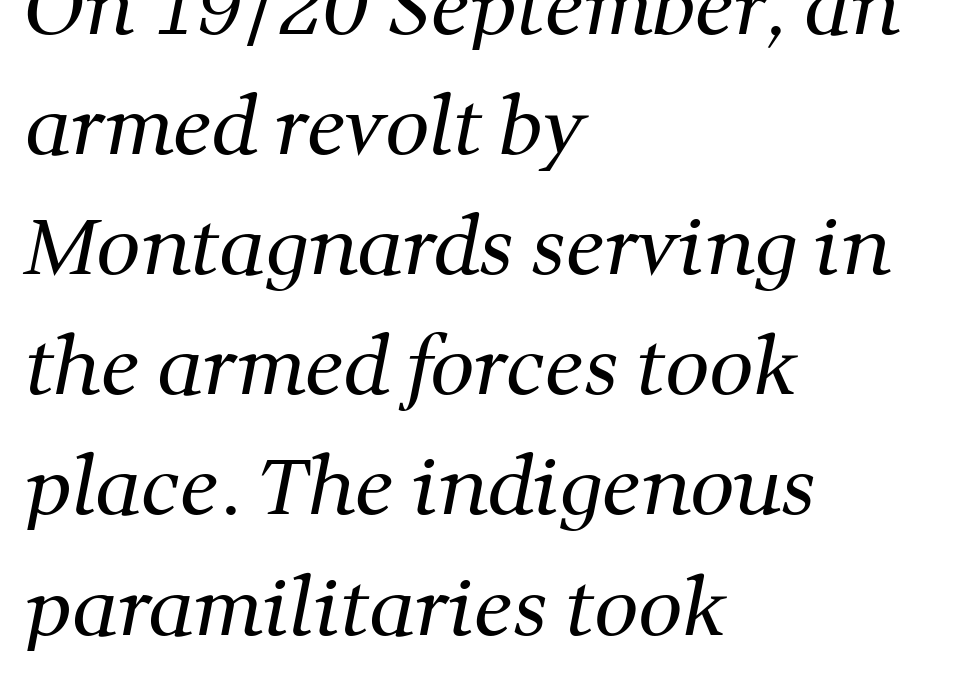
The image shows 78 px regular-weight serif type; set left-aligned, normal line spacing (1.54x), normal letter spacing, not underlined; medium stroke contrast and a medium x-height.
